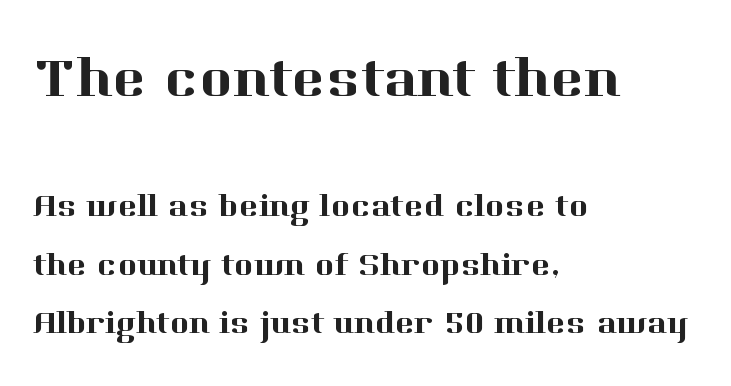
The image shows 57 px serif type, upright; set left-aligned, line spacing 1.77x, normal letter spacing, not underlined; the first (top) block is 1.73x larger; high stroke contrast and a medium x-height.
